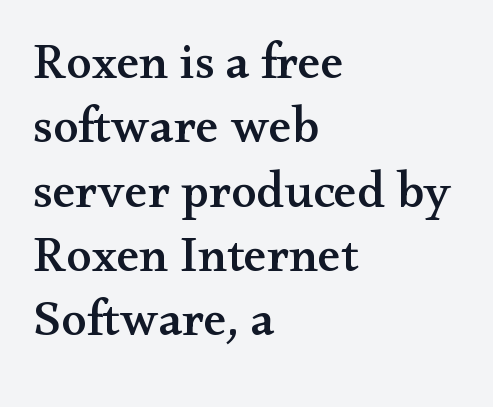
The type family on display is of the serif kind. Students, observe: this is what conventionally led text looks like. Note the varied advance widths — an 'i' is clearly narrower than an 'm'. Does the copy run flush right? No — it runs flush left.
